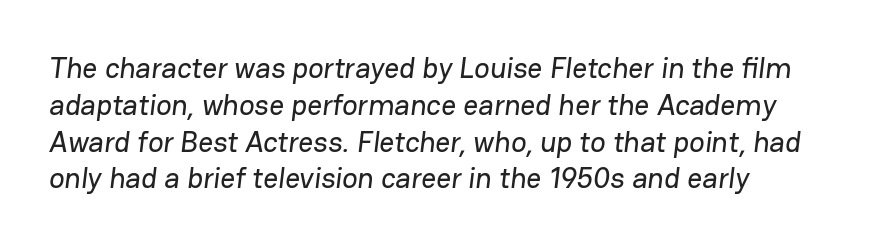
{"serif": "no", "width": "normal", "stroke_contrast": "low", "x_height": "medium", "monospaced": "no", "underline": "no", "align": "left", "line_spacing": "normal", "line_spacing_ratio": 1.27, "letter_spacing": "normal", "letter_spacing_em": 0.0, "glyph_px": 29}
